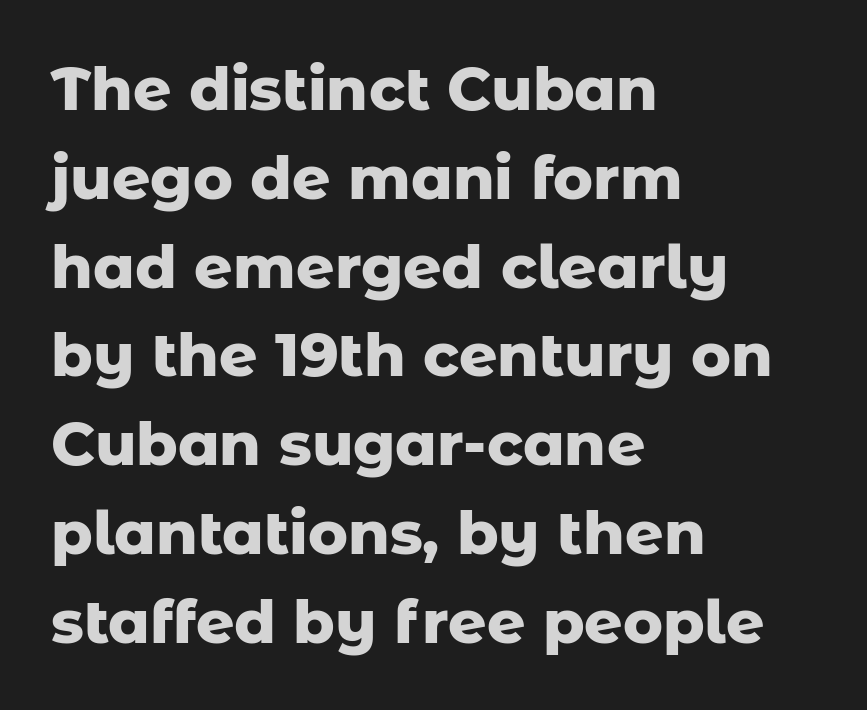
This sample uses a sans-serif face. The leading is moderate, giving the passage an even texture. The baseline area is clear. What stands out about the letter spacing? Nothing — it is the standard amount. Every character sits straight up, as roman type does. One-word summary of the alignment: left.
